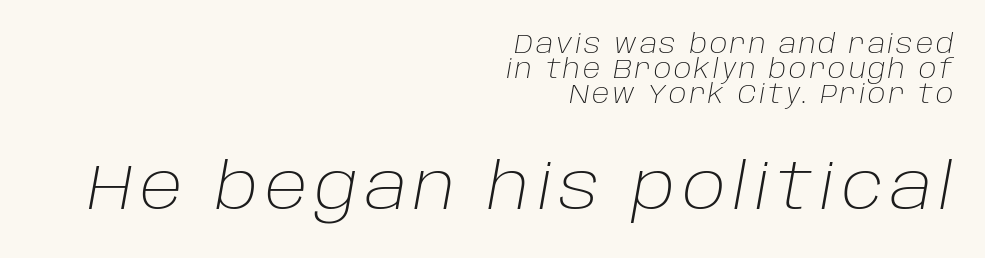
This block would grow much taller if given ordinary leading; it's compressed now. The face used here has a pronounced slope to its letters. Bare-footed words on every line. Think of a printed novel: that variable character pitch is what you see here.
